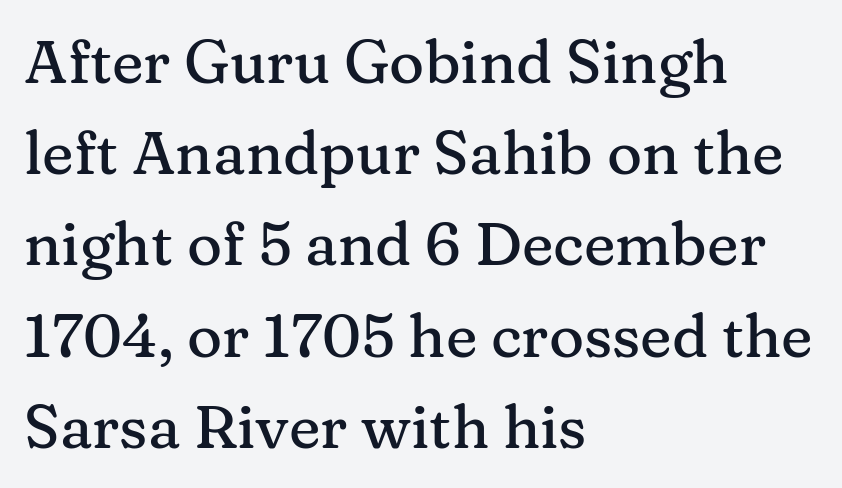
Alignment: flush left. Each row of text sits above clean, open space. Inter-character spacing is left at the font's built-in metrics. If you measured baseline to baseline, you'd find a middling distance.
